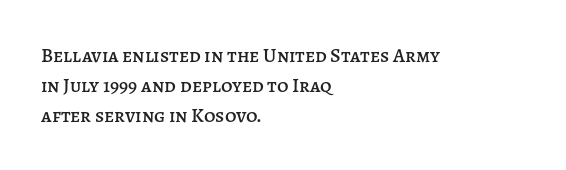
The image shows 20 px text type, upright; set left-aligned, normal line spacing (1.49x), normal letter spacing, not underlined.
